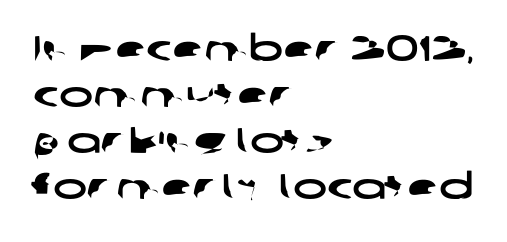
Q: Is the typeface a serif or a sans-serif typeface? A: Sans-serif.
Q: Is the text underlined? A: No.
Q: How is the paragraph aligned? A: Left-aligned.
Q: Is the spacing between letters normal or unusually wide? A: Normal.
Q: Is the spacing between lines tight, normal or loose? A: Normal.
Q: Width (condensed, normal, or wide)? A: Wide.
Q: Stroke contrast? A: Low.
Q: x-height? A: Medium.
Q: Monospaced? A: No.
